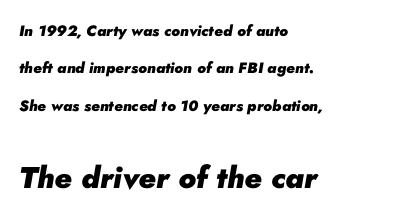
These two chunks differ in scale, with the bottom chunk taking the larger measure. These lines keep a tight, regular rhythm from letter to letter. Here the designer chose a conventional face with non-uniform glyph widths. Short and long lines alike share a common starting point at left. The passage shown is emphatically bold. The foot of each line stays bare and open.
